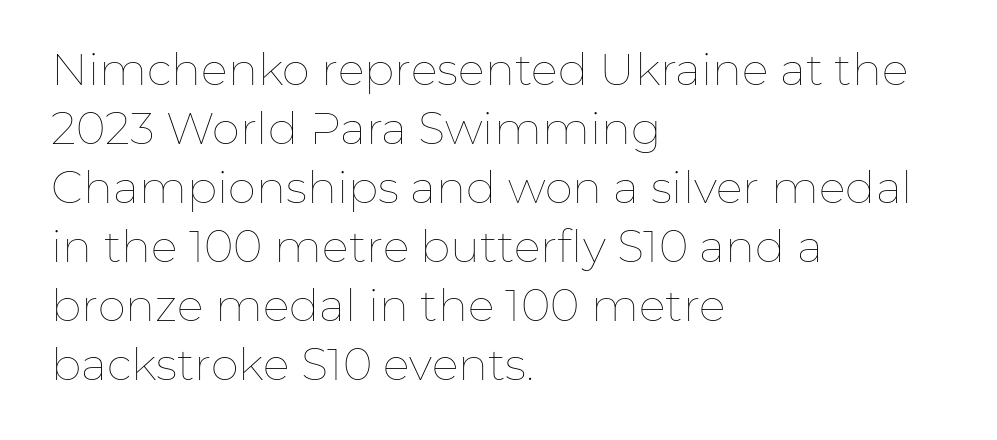
The image shows 45 px thin type, upright; set left-aligned, normal line spacing (1.31x), normal letter spacing, not underlined; low stroke contrast and a medium x-height.
